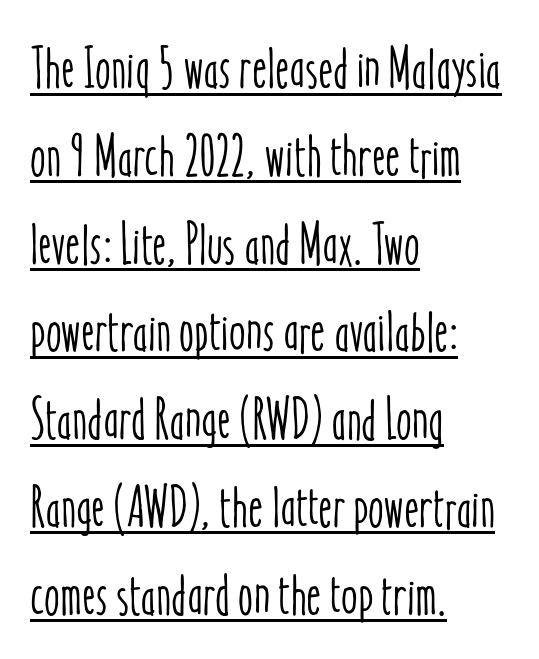
{"italic": "no", "width": "condensed", "stroke_contrast": "low", "x_height": "medium", "monospaced": "no", "underline": "yes", "align": "left", "line_spacing": "normal", "line_spacing_ratio": 1.54, "letter_spacing": "normal", "letter_spacing_em": 0.0, "glyph_px": 57}
